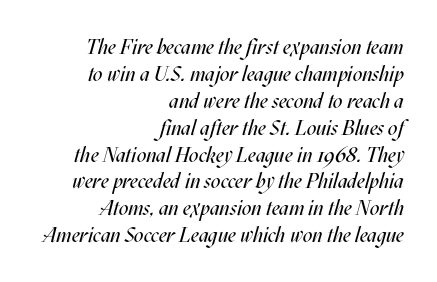
In CSS terms this would be text-align: right. Is there much room between lines? A standard amount, neither cramped nor airy. The rendering keeps characters at their native spacing. There's an unmistakable incline to the writing here. A quiet, ordinary-to-light weight characterises the typeface. Descender tails drop into unmarked territory.
